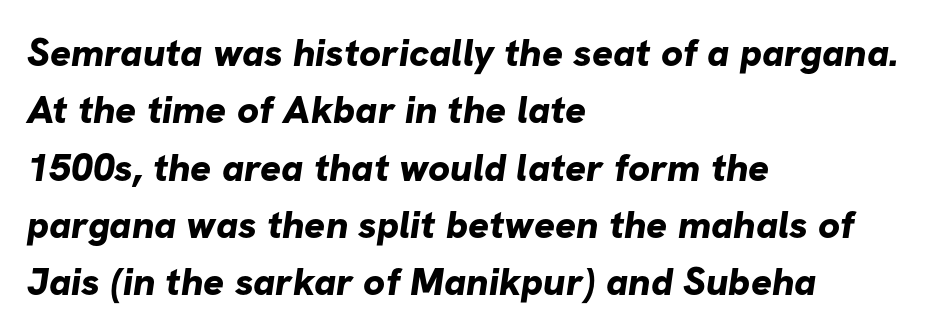
Heavy-handed strokes throughout: this text is bold. The rendering uses natural spacing where letterforms have individual widths. Normally led — the rows are evenly, conventionally spaced. Left-aligned paragraph, ragged on the right.
